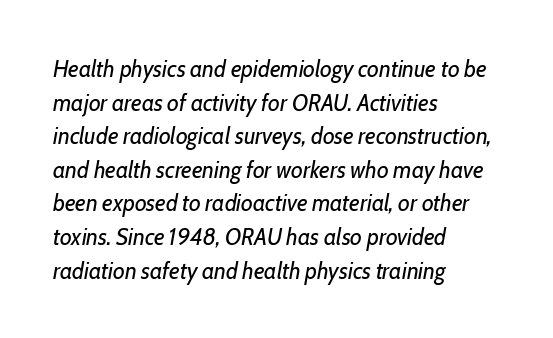
{"italic": "yes", "lean": "right", "slant_degrees": 10, "bold": "no", "underline": "no", "align": "left", "line_spacing": "normal", "line_spacing_ratio": 1.4, "letter_spacing": "normal", "letter_spacing_em": 0.0, "glyph_px": 24}
